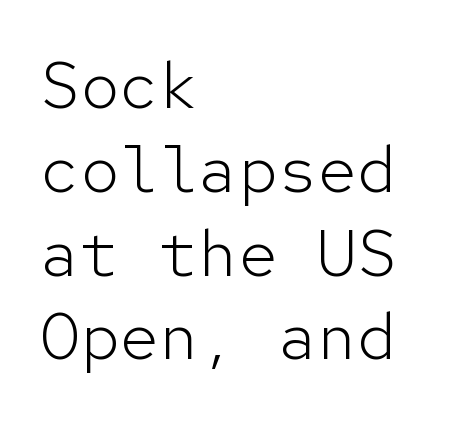
Q: Is the text bold? A: No.
Q: Is the text italic (slanted)? A: No, it is upright.
Q: Is the typeface a serif or a sans-serif typeface? A: Sans-serif.
Q: Is the text underlined? A: No.
Q: How is the paragraph aligned? A: Left-aligned.
Q: Is the spacing between letters normal or unusually wide? A: Normal.
Q: Is the spacing between lines tight, normal or loose? A: Normal.
Q: Width (condensed, normal, or wide)? A: Normal.
Q: Stroke contrast? A: Low.
Q: x-height? A: Medium.
Q: Monospaced? A: Yes.
